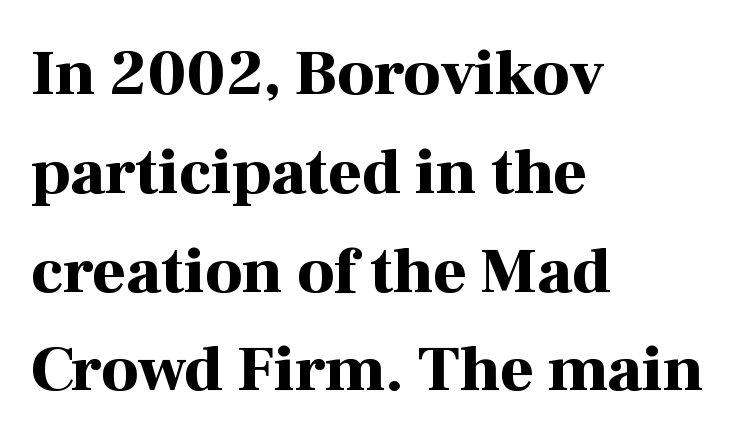
Q: Is the text bold? A: Yes.
Q: Is the text italic (slanted)? A: No, it is upright.
Q: Is the typeface a serif or a sans-serif typeface? A: Serif.
Q: Is the text underlined? A: No.
Q: How is the paragraph aligned? A: Left-aligned.
Q: Is the spacing between letters normal or unusually wide? A: Normal.
Q: Is the spacing between lines tight, normal or loose? A: Normal.
Q: Width (condensed, normal, or wide)? A: Normal.
Q: Stroke contrast? A: High.
Q: x-height? A: Medium.
Q: Monospaced? A: No.
